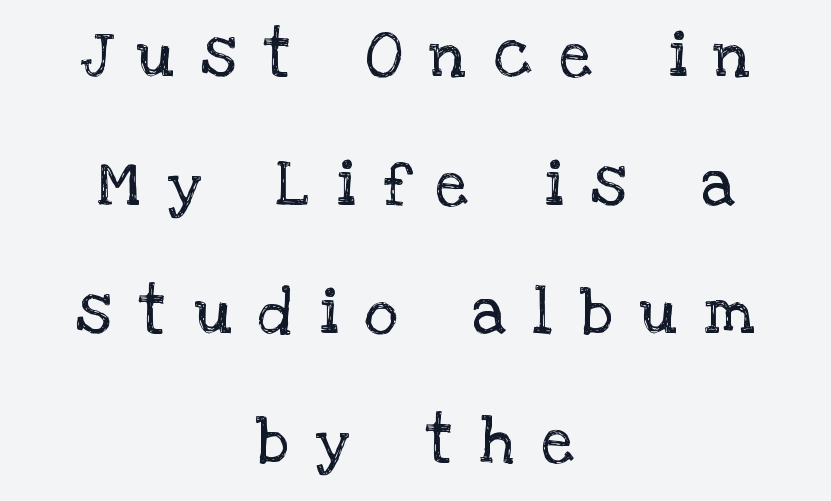
Q: Is the text bold? A: No.
Q: Is the text italic (slanted)? A: No, it is upright.
Q: Is the typeface a serif or a sans-serif typeface? A: Serif.
Q: Is the text underlined? A: No.
Q: How is the paragraph aligned? A: Centered.
Q: Is the spacing between letters normal or unusually wide? A: Unusually wide.
Q: Is the spacing between lines tight, normal or loose? A: Loose.
Q: Width (condensed, normal, or wide)? A: Normal.
Q: Stroke contrast? A: Low.
Q: x-height? A: Large.
Q: Monospaced? A: No.
